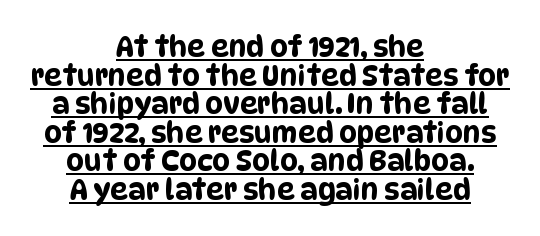
Q: Is the typeface a serif or a sans-serif typeface? A: Sans-serif.
Q: Is the text underlined? A: Yes.
Q: How is the paragraph aligned? A: Centered.
Q: Is the spacing between letters normal or unusually wide? A: Normal.
Q: Is the spacing between lines tight, normal or loose? A: Tight.
Q: Width (condensed, normal, or wide)? A: Condensed.
Q: Stroke contrast? A: Low.
Q: x-height? A: Large.
Q: Monospaced? A: No.
